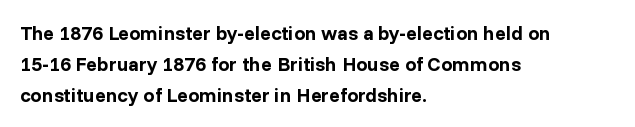
A student would call this left alignment; a typographer would say flush left, rag right. Any mark beneath the type? The region is blank. A dark, heavy texture on the line: the type is bold. The leading is moderate, giving the passage an even texture. The gaps between neighbouring characters are ordinary and unremarkable. The axis of the letterforms is exactly vertical.
